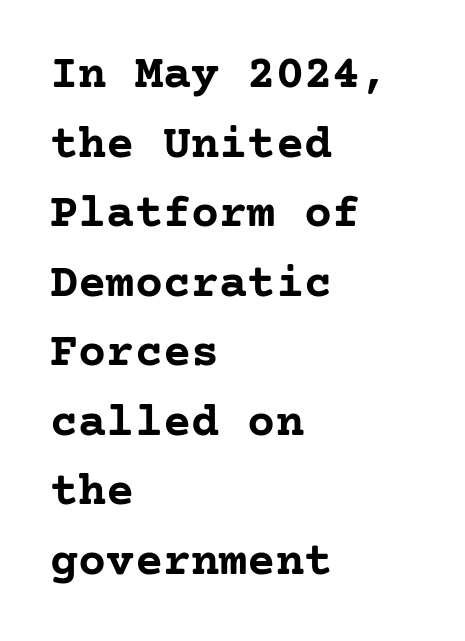
A typesetter would label this face a serif. Chunky letters — that's bold for sure. Vertically, the passage feels balanced, rows spaced as you'd expect. This is the regular roman posture of the typeface. All the whitespace from short lines collects on the right.
